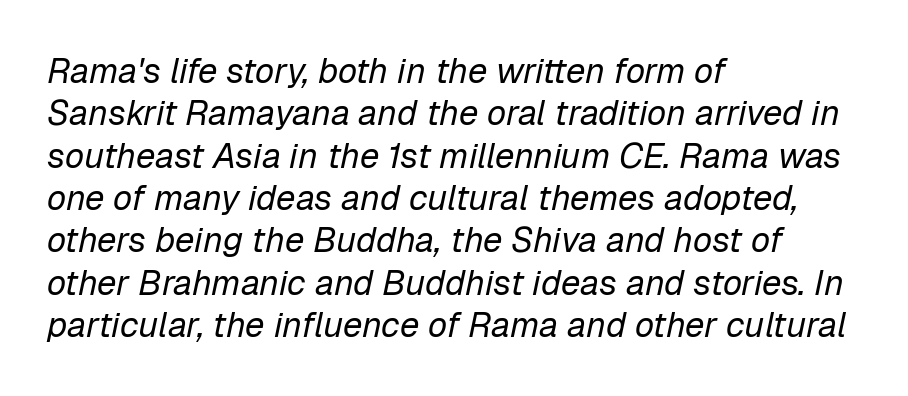
This is not heavy type; no bold has been used. Looking at the ascenders, they clearly lean. The compositor pushed each line to the left boundary. The string is rendered with underlining switched off. These lines keep a tight, regular rhythm from letter to letter. Is this a fixed-width face? No — the glyphs have proportional, varying widths.
